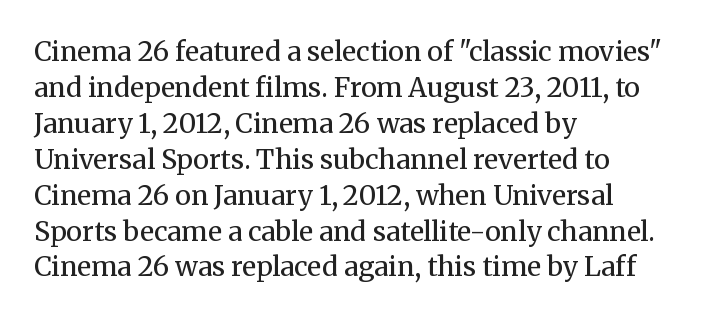
{"italic": "no", "bold": "no", "underline": "no", "align": "left", "line_spacing": "normal", "line_spacing_ratio": 1.33, "letter_spacing": "normal", "letter_spacing_em": 0.0, "glyph_px": 27}
